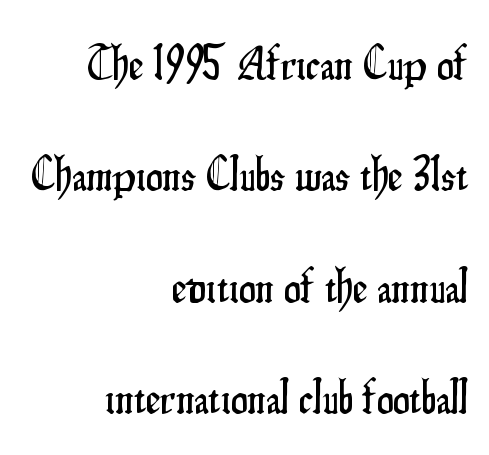
{"serif": "no", "italic": "no", "width": "condensed", "stroke_contrast": "low", "x_height": "small", "monospaced": "no", "underline": "no", "align": "right", "line_spacing": "loose", "line_spacing_ratio": 2.37, "letter_spacing": "normal", "letter_spacing_em": 0.0, "glyph_px": 47}
